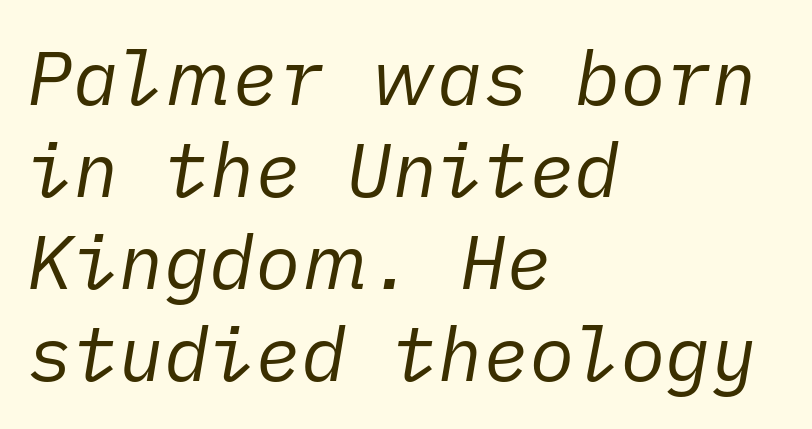
{"italic": "yes", "lean": "right", "slant_degrees": 10, "bold": "no", "weight": "regular", "width": "normal", "stroke_contrast": "low", "x_height": "medium", "underline": "no", "align": "left", "line_spacing_ratio": 1.21, "letter_spacing": "normal", "letter_spacing_em": 0.0, "glyph_px": 76}
